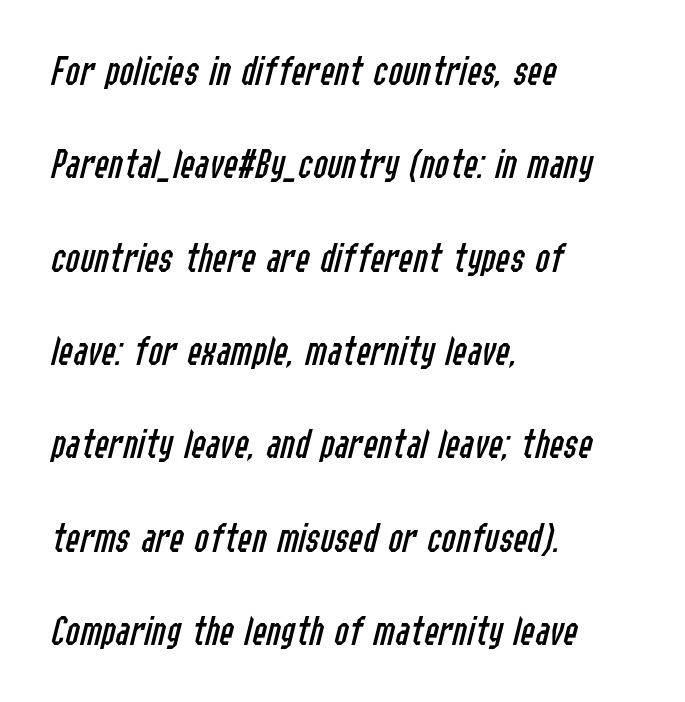
{"italic": "yes", "lean": "right", "slant_degrees": 14, "bold": "no", "weight": "regular", "width": "condensed", "stroke_contrast": "low", "x_height": "medium", "monospaced": "no", "underline": "no", "align": "left", "line_spacing": "loose", "line_spacing_ratio": 2.17, "letter_spacing": "normal", "letter_spacing_em": 0.0, "glyph_px": 43}
